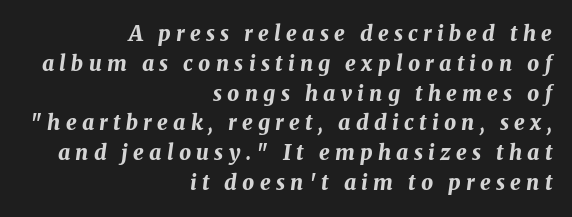
{"italic": "yes", "lean": "right", "slant_degrees": 8, "bold": "yes", "underline": "no", "align": "right", "line_spacing": "normal", "line_spacing_ratio": 1.42, "letter_spacing": "wide", "letter_spacing_em": 0.25, "glyph_px": 21}
